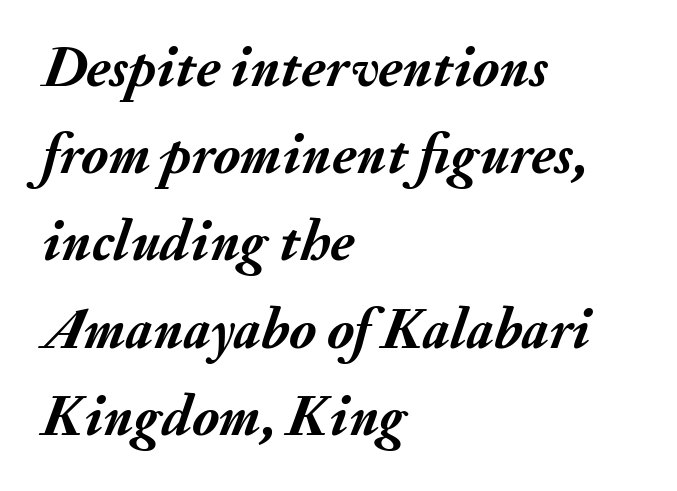
Q: Is the text bold? A: Yes.
Q: Is the text italic (slanted)? A: Yes, it leans right by about 20 degrees.
Q: Is the text underlined? A: No.
Q: How is the paragraph aligned? A: Left-aligned.
Q: Is the spacing between letters normal or unusually wide? A: Normal.
Q: Is the spacing between lines tight, normal or loose? A: Normal.
Q: Width (condensed, normal, or wide)? A: Normal.
Q: Stroke contrast? A: Medium.
Q: x-height? A: Small.
Q: Monospaced? A: No.
